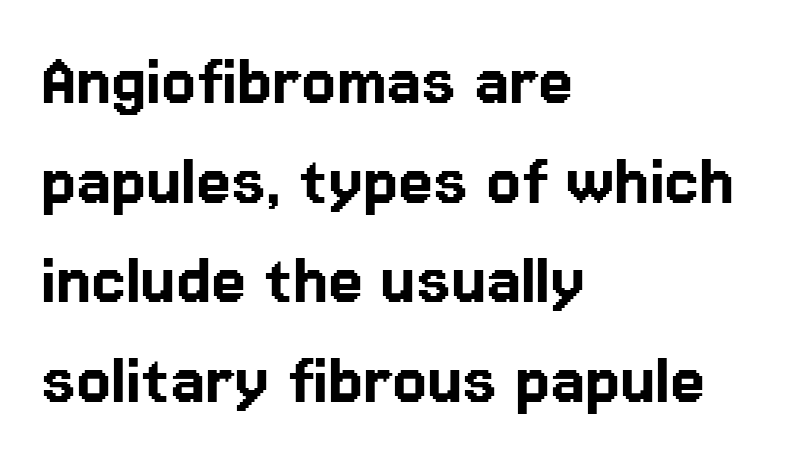
The image shows 79 px sans-serif type, upright; set left-aligned, normal line spacing (1.26x), normal letter spacing, not underlined; low stroke contrast and a medium x-height.
